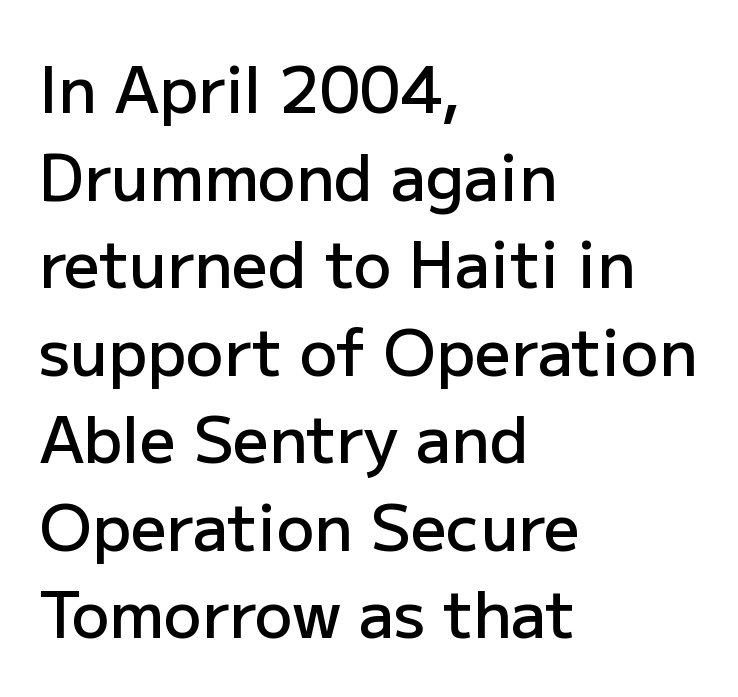
Q: Is the text bold? A: Semi-bold.
Q: Is the text italic (slanted)? A: No, it is upright.
Q: Is the typeface a serif or a sans-serif typeface? A: Sans-serif.
Q: Is the text underlined? A: No.
Q: How is the paragraph aligned? A: Left-aligned.
Q: Is the spacing between letters normal or unusually wide? A: Normal.
Q: Is the spacing between lines tight, normal or loose? A: Normal.
Q: Width (condensed, normal, or wide)? A: Normal.
Q: Stroke contrast? A: Low.
Q: x-height? A: Medium.
Q: Monospaced? A: No.
